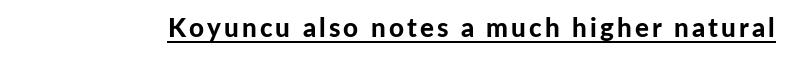
Q: Is the text bold? A: Yes.
Q: Is the text italic (slanted)? A: No, it is upright.
Q: Is the text underlined? A: Yes.
